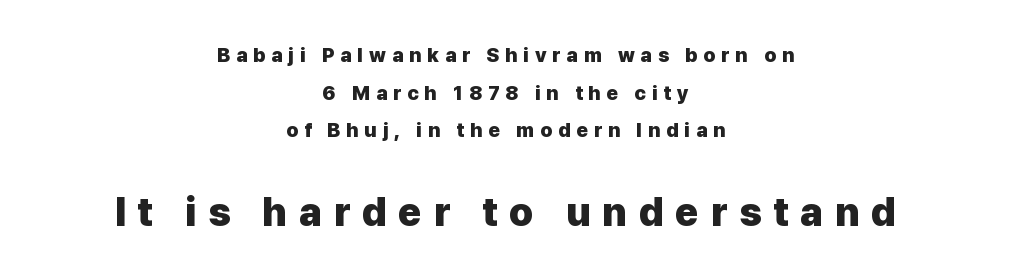
{"serif": "no", "italic": "no", "bold": "yes", "weight": "heavy", "width": "normal", "stroke_contrast": "low", "x_height": "medium", "monospaced": "no", "underline": "no", "align": "center", "line_spacing_ratio": 1.88, "letter_spacing": "wide", "letter_spacing_em": 0.29, "larger_block": "second", "size_ratio": 2.0, "glyph_px": 40}
